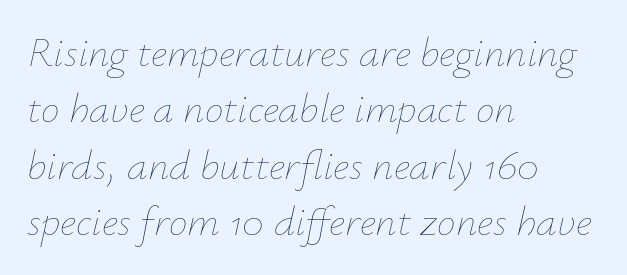
How would I describe the line gaps? Plain and ordinary. When letters slant like this, we call the style italic. The tracking reads as untouched default to a designer's eye. These lines are rendered in a variable-pitch font.
